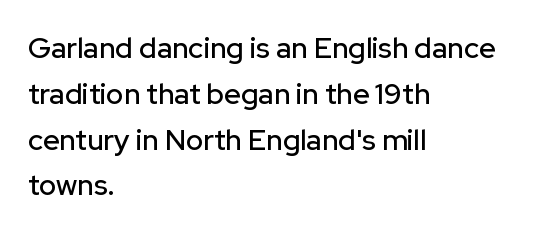
The image shows 29 px sans-serif type, upright; set left-aligned, normal line spacing (1.58x), normal letter spacing, not underlined; low stroke contrast and a medium x-height.
